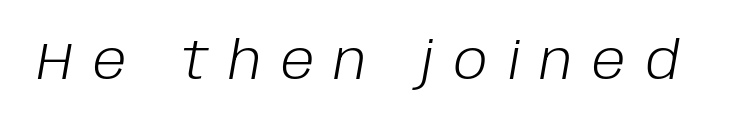
The image shows 51 px light type, italic (leaning right); set unusually wide letter spacing (+0.39 em), not underlined; low stroke contrast and a large x-height.
